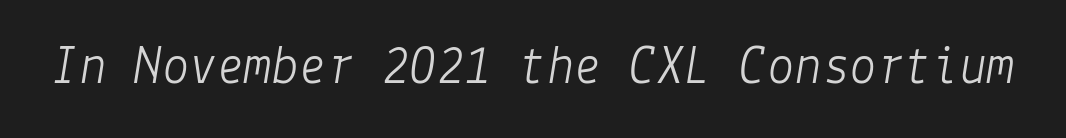
The image shows 55 px light type, italic (leaning right); set normal letter spacing, not underlined; low stroke contrast and a medium x-height.
